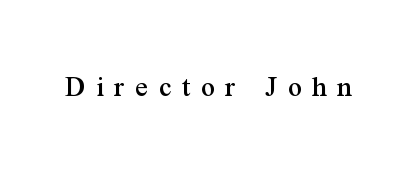
Q: Is the text italic (slanted)? A: No, it is upright.
Q: Is the typeface a serif or a sans-serif typeface? A: Serif.
Q: Is the text underlined? A: No.
Q: Is the spacing between letters normal or unusually wide? A: Unusually wide.
Q: Width (condensed, normal, or wide)? A: Normal.
Q: Stroke contrast? A: Medium.
Q: x-height? A: Medium.
Q: Monospaced? A: No.
